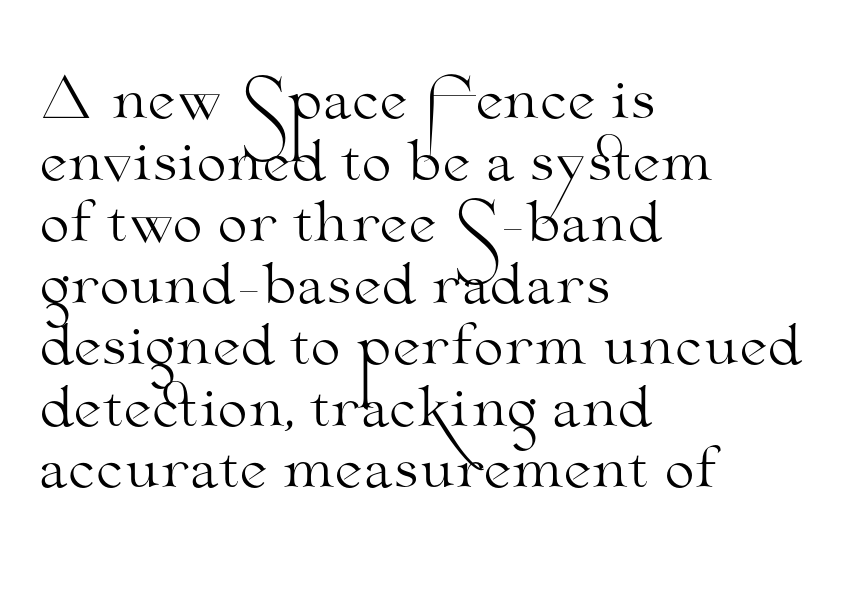
Q: Is the text bold? A: No.
Q: Is the text italic (slanted)? A: No, it is upright.
Q: Is the typeface a serif or a sans-serif typeface? A: Serif.
Q: Is the text underlined? A: No.
Q: How is the paragraph aligned? A: Left-aligned.
Q: Is the spacing between letters normal or unusually wide? A: Normal.
Q: Is the spacing between lines tight, normal or loose? A: Tight.
Q: Width (condensed, normal, or wide)? A: Wide.
Q: Stroke contrast? A: Medium.
Q: x-height? A: Small.
Q: Monospaced? A: No.
